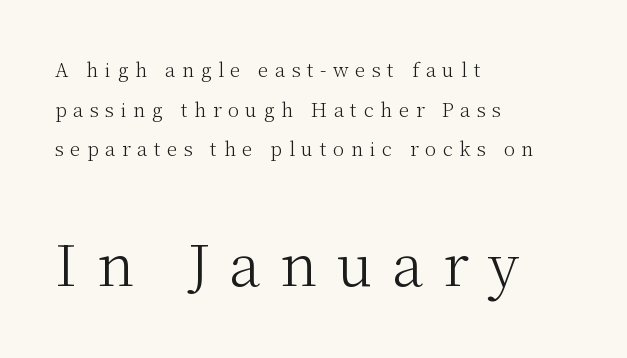
Q: Is the text bold? A: No.
Q: Is the text italic (slanted)? A: No, it is upright.
Q: Is the typeface a serif or a sans-serif typeface? A: Serif.
Q: Is the text underlined? A: No.
Q: How is the paragraph aligned? A: Left-aligned.
Q: Is the spacing between letters normal or unusually wide? A: Unusually wide.
Q: Is the spacing between lines tight, normal or loose? A: Loose.
Q: Which block of text is set in a larger size, the first (top) or the second (bottom)? A: The second (bottom) one.
Q: Width (condensed, normal, or wide)? A: Normal.
Q: Stroke contrast? A: Medium.
Q: x-height? A: Medium.
Q: Monospaced? A: No.
